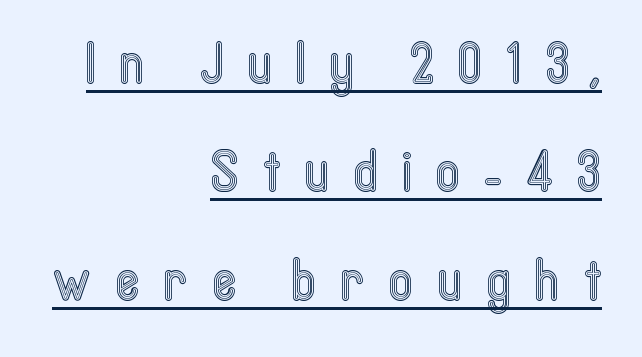
{"italic": "no", "width": "condensed", "x_height": "medium", "monospaced": "no", "underline": "yes", "align": "right", "line_spacing": "loose", "line_spacing_ratio": 1.9, "letter_spacing": "wide", "letter_spacing_em": 0.43, "glyph_px": 57}
